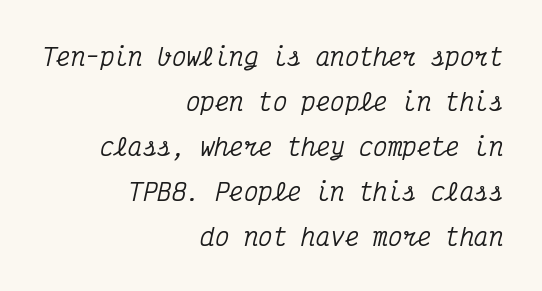
{"italic": "yes", "lean": "right", "slant_degrees": 12, "underline": "no", "align": "right", "line_spacing_ratio": 1.87, "letter_spacing": "normal", "letter_spacing_em": 0.0, "glyph_px": 24}
